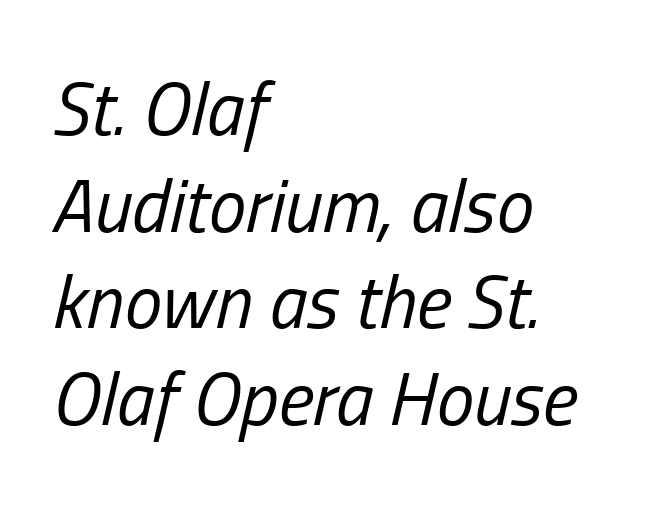
Q: Is the text bold? A: No.
Q: Is the text italic (slanted)? A: Yes, it leans right by about 13 degrees.
Q: Is the text underlined? A: No.
Q: How is the paragraph aligned? A: Left-aligned.
Q: Is the spacing between letters normal or unusually wide? A: Normal.
Q: Is the spacing between lines tight, normal or loose? A: Normal.
Q: Width (condensed, normal, or wide)? A: Condensed.
Q: Stroke contrast? A: Low.
Q: x-height? A: Medium.
Q: Monospaced? A: No.
